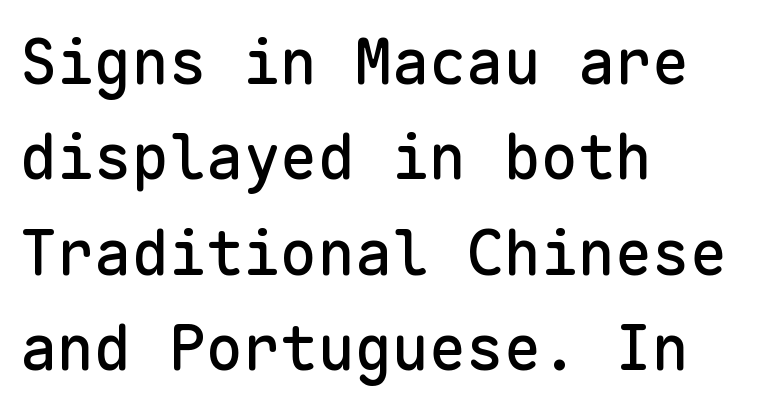
The image shows 62 px sans-serif type, upright, monospaced; set left-aligned, normal line spacing (1.54x), normal letter spacing, not underlined; low stroke contrast and a medium x-height.
